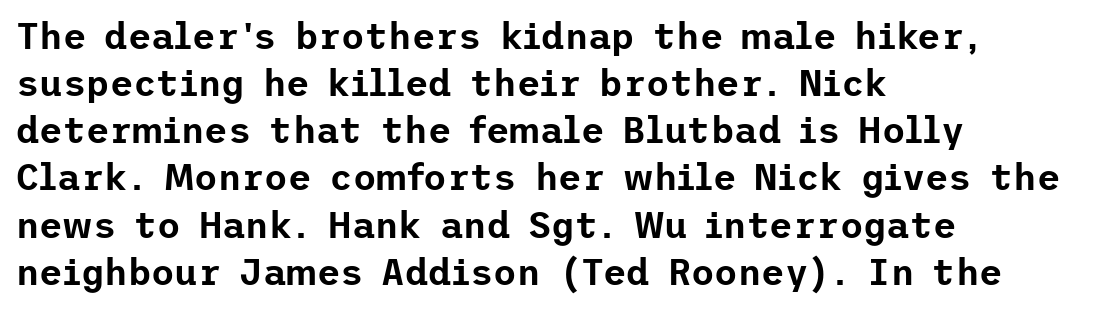
Designer's note — italics off, roman on. The rows are spaced the way most documents space them. Anything drawn beneath the words? Only blank space. This rendering leaves character spacing at its baseline value.
